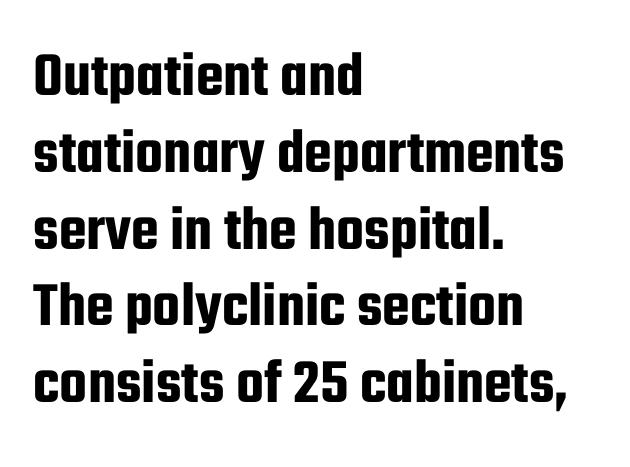
Q: Is the text italic (slanted)? A: No, it is upright.
Q: Is the typeface a serif or a sans-serif typeface? A: Sans-serif.
Q: Is the text underlined? A: No.
Q: How is the paragraph aligned? A: Left-aligned.
Q: Is the spacing between letters normal or unusually wide? A: Normal.
Q: Width (condensed, normal, or wide)? A: Condensed.
Q: Stroke contrast? A: Low.
Q: x-height? A: Medium.
Q: Monospaced? A: No.
